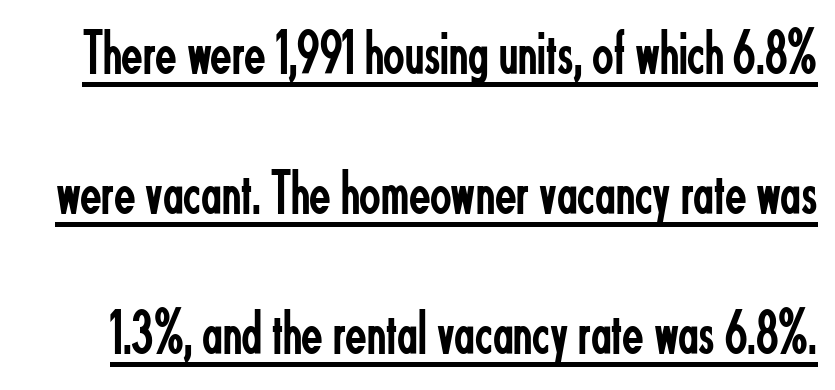
The image shows 63 px regular-weight, condensed sans-serif type, upright; set loose line spacing (2.22x), normal letter spacing, underlined; low stroke contrast and a small x-height.
